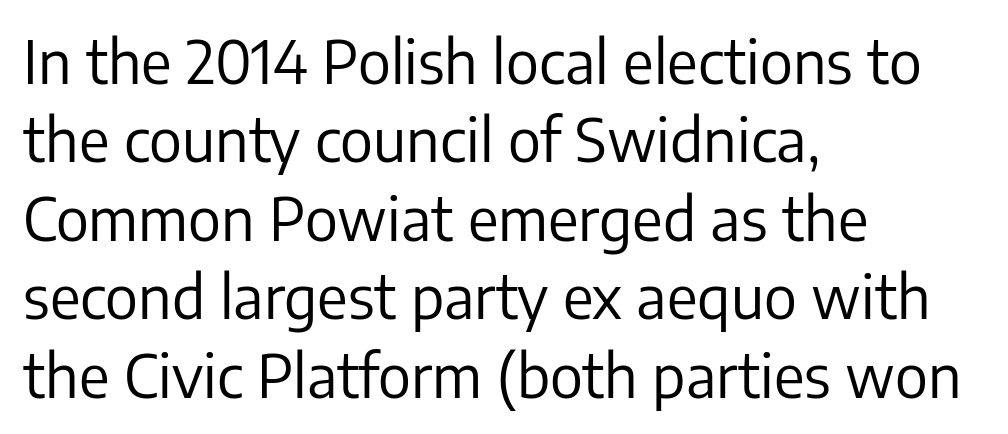
Q: Is the text bold? A: No.
Q: Is the text italic (slanted)? A: No, it is upright.
Q: Is the typeface a serif or a sans-serif typeface? A: Sans-serif.
Q: Is the text underlined? A: No.
Q: How is the paragraph aligned? A: Left-aligned.
Q: Is the spacing between letters normal or unusually wide? A: Normal.
Q: Is the spacing between lines tight, normal or loose? A: Normal.
Q: Width (condensed, normal, or wide)? A: Normal.
Q: Stroke contrast? A: Low.
Q: x-height? A: Medium.
Q: Monospaced? A: No.
